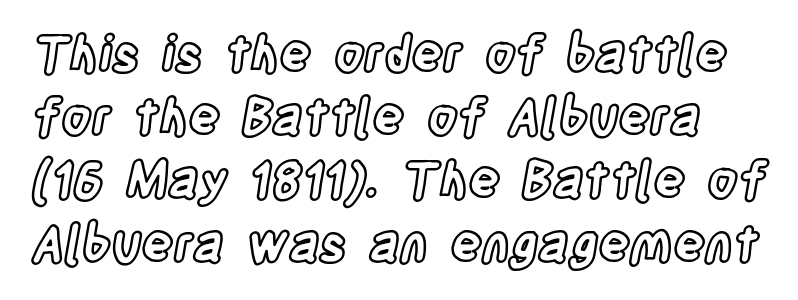
The image shows 49 px condensed type; set normal line spacing (1.29x), normal letter spacing, not underlined; a large x-height.
